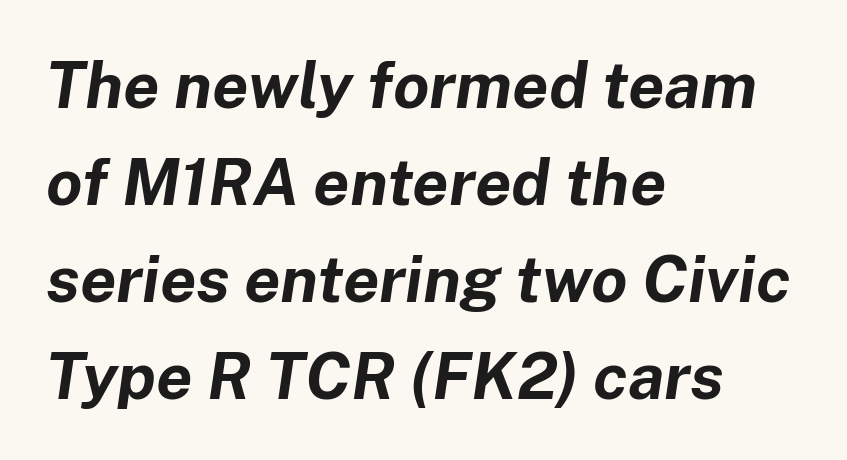
The image shows 65 px bold type, italic (leaning right); set left-aligned, normal line spacing (1.49x), normal letter spacing, not underlined; low stroke contrast and a medium x-height.
